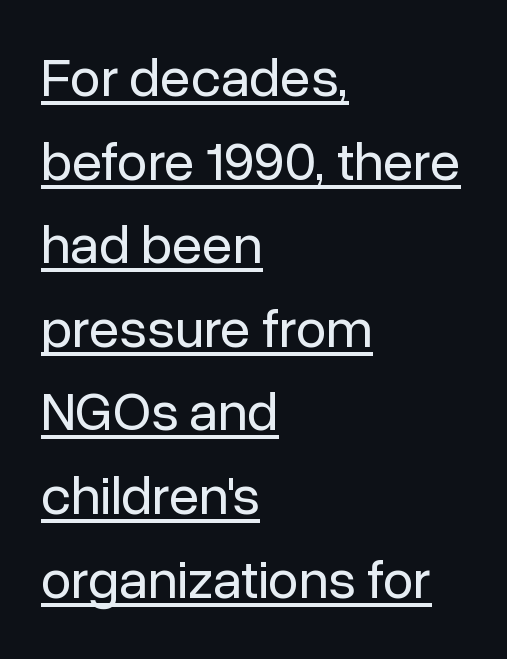
The image shows 55 px regular-weight sans-serif type, upright; set left-aligned, normal line spacing (1.52x), normal letter spacing, underlined; low stroke contrast and a medium x-height.
